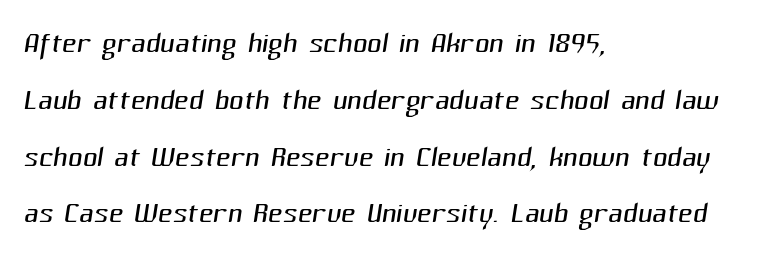
Q: Is the text bold? A: No.
Q: Is the typeface a serif or a sans-serif typeface? A: Sans-serif.
Q: Is the text underlined? A: No.
Q: How is the paragraph aligned? A: Left-aligned.
Q: Is the spacing between letters normal or unusually wide? A: Normal.
Q: Is the spacing between lines tight, normal or loose? A: Normal.
Q: Width (condensed, normal, or wide)? A: Normal.
Q: Stroke contrast? A: Medium.
Q: x-height? A: Medium.
Q: Monospaced? A: No.
